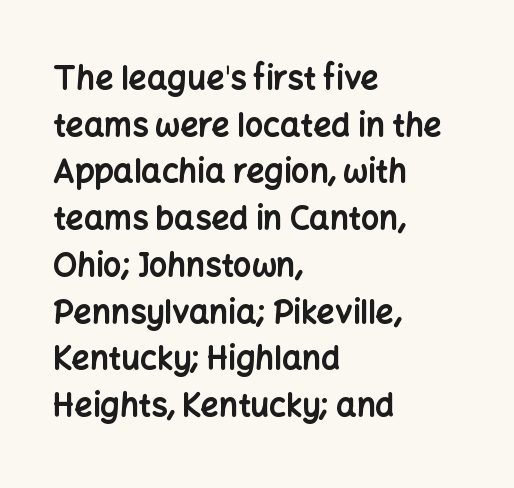
{"serif": "no", "italic": "no", "bold": "yes", "weight": "bold", "width": "normal", "stroke_contrast": "low", "x_height": "medium", "monospaced": "no", "underline": "no", "align": "left", "line_spacing": "normal", "line_spacing_ratio": 1.46, "letter_spacing": "normal", "letter_spacing_em": 0.0, "glyph_px": 32}
